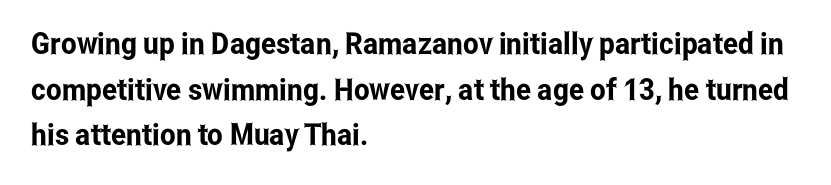
Is there much room between lines? A standard amount, neither cramped nor airy. A student would call this left alignment; a typographer would say flush left, rag right. The face used here is proportionally spaced, like ordinary book or web type. Is there any slant? The stems are plumb.
